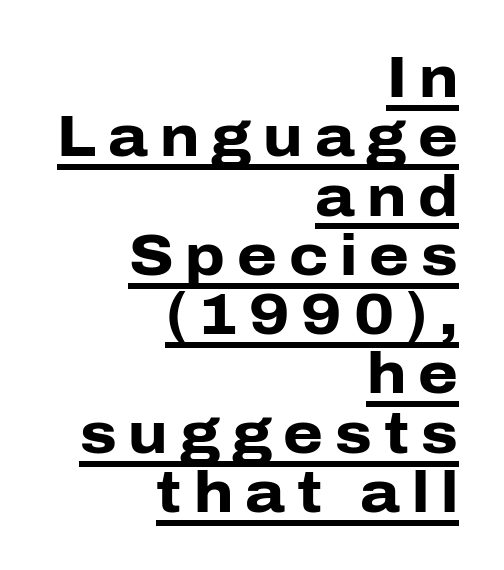
{"serif": "no", "italic": "no", "bold": "yes", "weight": "heavy", "width": "normal", "stroke_contrast": "low", "x_height": "medium", "monospaced": "no", "underline": "yes", "align": "right", "line_spacing": "tight", "line_spacing_ratio": 1.04, "letter_spacing": "wide", "letter_spacing_em": 0.21, "glyph_px": 57}
